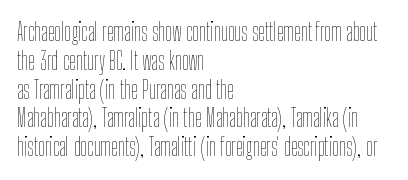
Horizontal alignment here is leftward, the default for most running prose. Is the stroke heavy? The answer is a plain regular-or-lighter. Posture: upright roman. The baseline area is clear. Between one letter and the next there's only the usual sliver of space.
